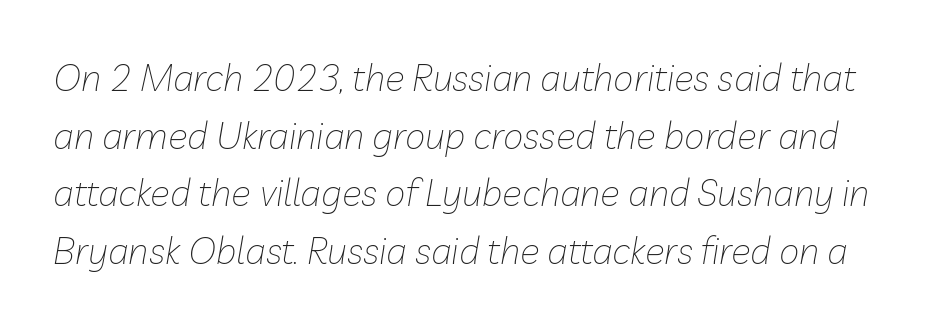
The glyphs look as if they've been sheared to an angle. Here the designer chose a conventional face with non-uniform glyph widths. Think standard paragraph weight, or any step lighter than that. The tracking reads as untouched default to a designer's eye. The space directly below the letters is spotless. A typesetter would call this leading conventional body-copy spacing.
